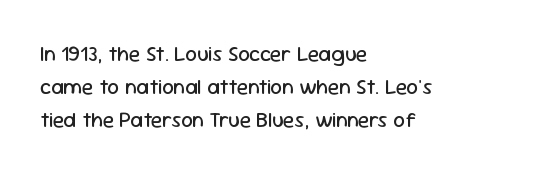
{"italic": "no", "bold": "no", "underline": "no", "align": "left", "line_spacing": "normal", "line_spacing_ratio": 1.57, "letter_spacing": "normal", "letter_spacing_em": 0.0, "glyph_px": 21}
